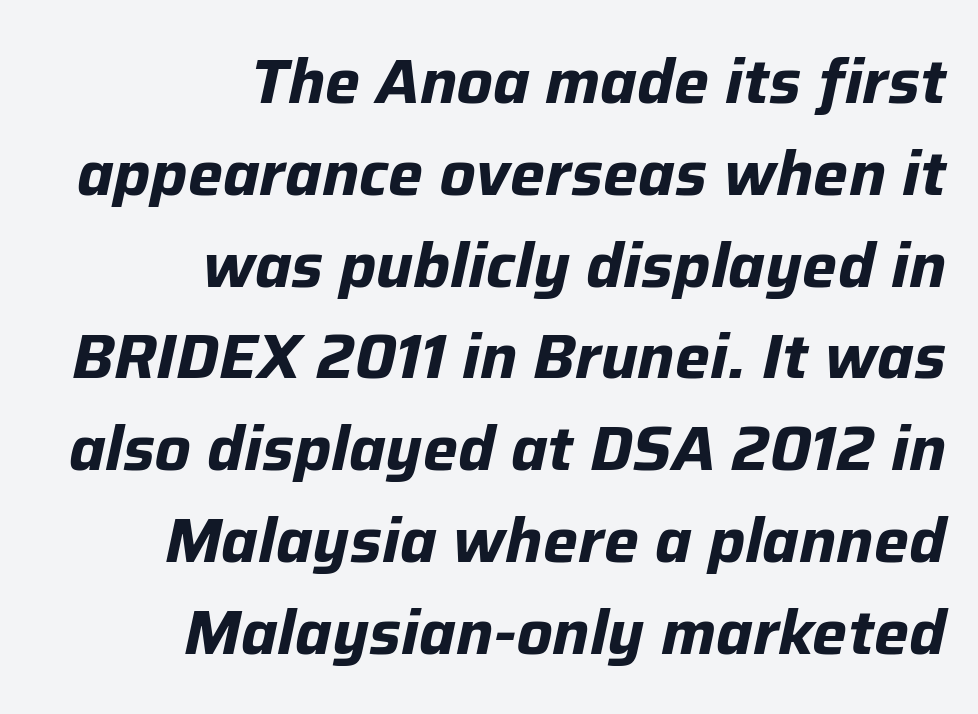
{"italic": "yes", "lean": "right", "slant_degrees": 12, "bold": "yes", "weight": "bold", "width": "normal", "stroke_contrast": "low", "x_height": "medium", "monospaced": "no", "underline": "no", "align": "right", "line_spacing": "normal", "line_spacing_ratio": 1.48, "letter_spacing": "normal", "letter_spacing_em": 0.0, "glyph_px": 62}
